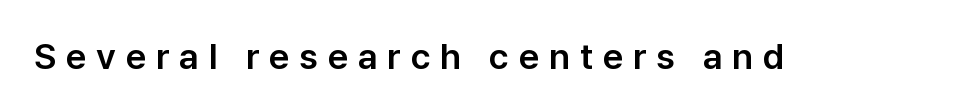
Q: Is the text italic (slanted)? A: No, it is upright.
Q: Is the typeface a serif or a sans-serif typeface? A: Sans-serif.
Q: Is the text underlined? A: No.
Q: Is the spacing between letters normal or unusually wide? A: Unusually wide.
Q: Width (condensed, normal, or wide)? A: Normal.
Q: Stroke contrast? A: Low.
Q: x-height? A: Medium.
Q: Monospaced? A: No.
